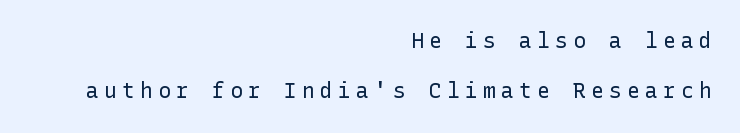
{"italic": "no", "bold": "no", "underline": "no", "align": "right", "line_spacing": "loose", "line_spacing_ratio": 2.4, "letter_spacing": "wide", "letter_spacing_em": 0.26, "glyph_px": 21}
